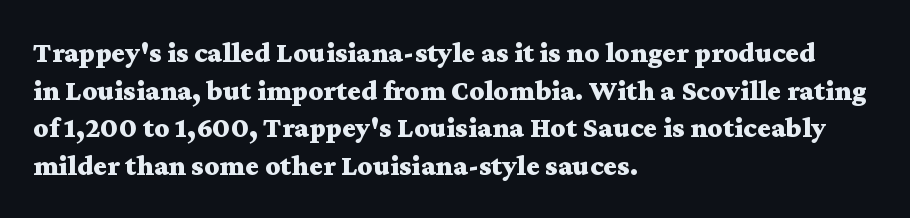
Q: Is the text bold? A: Yes.
Q: Is the text italic (slanted)? A: No, it is upright.
Q: Is the typeface a serif or a sans-serif typeface? A: Serif.
Q: Is the text underlined? A: No.
Q: How is the paragraph aligned? A: Left-aligned.
Q: Is the spacing between letters normal or unusually wide? A: Normal.
Q: Is the spacing between lines tight, normal or loose? A: Normal.
Q: Width (condensed, normal, or wide)? A: Wide.
Q: Stroke contrast? A: Medium.
Q: x-height? A: Medium.
Q: Monospaced? A: No.
